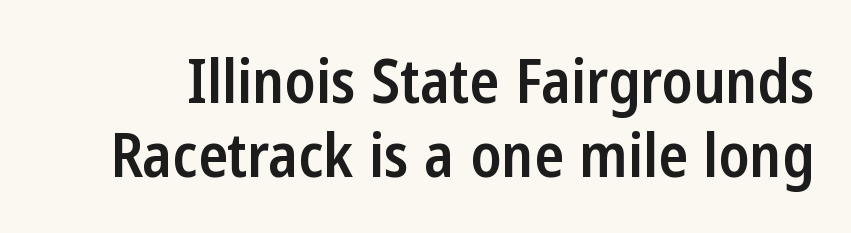
Q: Is the text bold? A: Semi-bold.
Q: Is the text italic (slanted)? A: No, it is upright.
Q: Is the typeface a serif or a sans-serif typeface? A: Sans-serif.
Q: Is the text underlined? A: No.
Q: Is the spacing between letters normal or unusually wide? A: Normal.
Q: Width (condensed, normal, or wide)? A: Condensed.
Q: Stroke contrast? A: Low.
Q: x-height? A: Medium.
Q: Monospaced? A: No.
